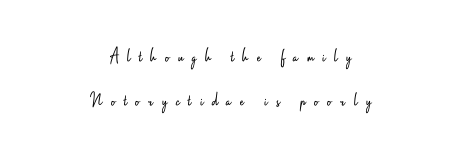
Line starts and ends both wander, symmetrically. No extra ink here — the face is not bold. The tracking reads as deliberately expanded to a designer's eye. If you measured baseline to baseline, you'd find a long distance. The space beneath each line is pristine and unruled.
